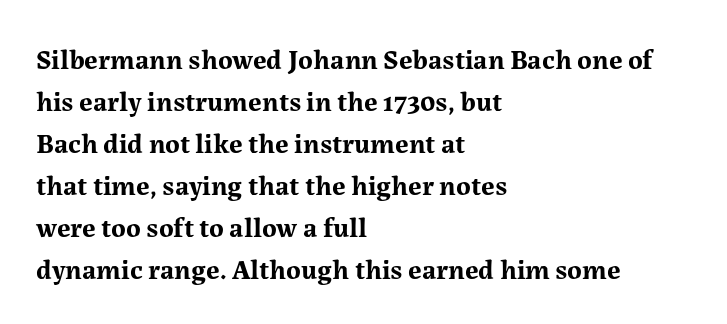
The image shows 28 px bold serif type, upright; set left-aligned, normal line spacing (1.5x), normal letter spacing, not underlined; medium stroke contrast and a medium x-height.
